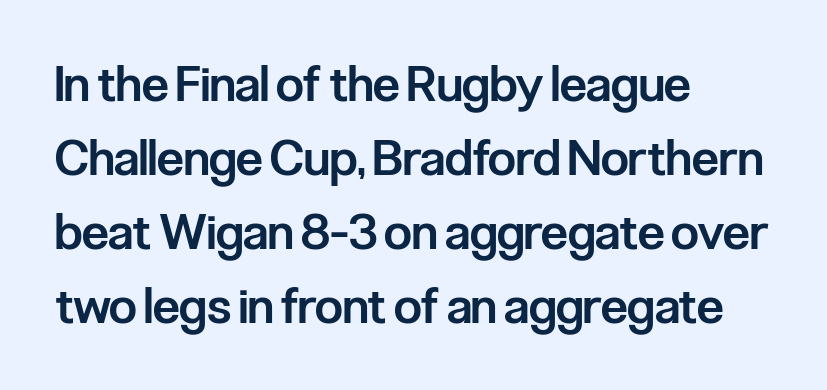
A typesetter would label this face a sans. Descenders are the only things crossing below the line. This is the regular roman posture of the typeface. Layout note: lines flush left.
